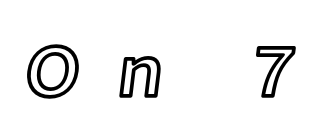
The image shows 75 px text type; set unusually wide letter spacing (+0.5 em), not underlined; a medium x-height.
